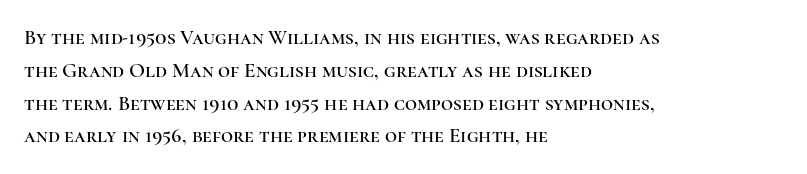
The image shows 21 px text type, upright; set left-aligned, normal line spacing (1.56x), normal letter spacing, not underlined.
